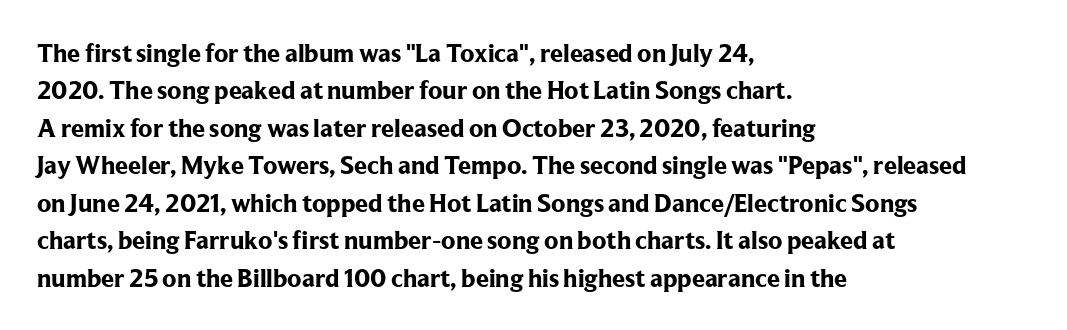
The image shows 26 px bold type, upright; set left-aligned, normal line spacing (1.44x), normal letter spacing, not underlined.
